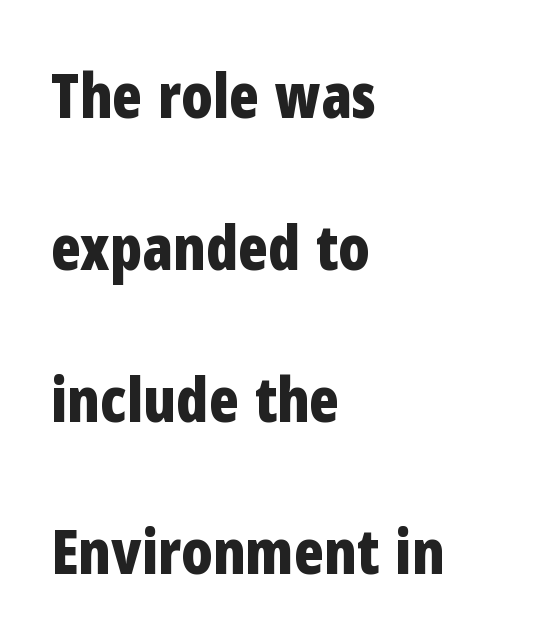
Note the varied advance widths — an 'i' is clearly narrower than an 'm'. Caption: multi-line text, flush left, ragged right. Rule under the text: the space is simply empty. The rendering keeps characters at their native spacing. You can tell it's not italic because the verticals are truly vertical. I'd call this a sans setting — the letters go barefoot.
